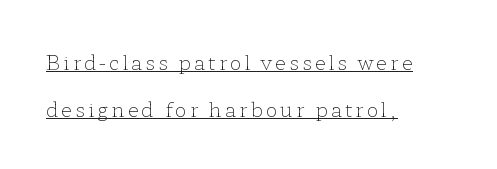
{"italic": "no", "bold": "no", "underline": "yes", "align": "left", "line_spacing": "loose", "line_spacing_ratio": 2.34, "glyph_px": 20}
